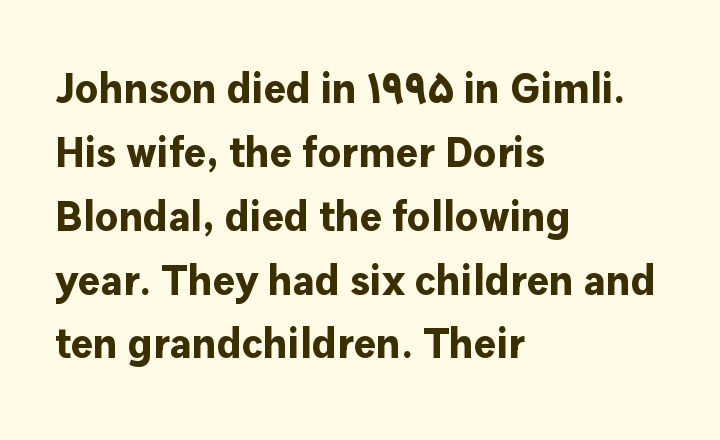
Q: Is the text bold? A: Yes.
Q: Is the text italic (slanted)? A: No, it is upright.
Q: Is the typeface a serif or a sans-serif typeface? A: Sans-serif.
Q: Is the text underlined? A: No.
Q: How is the paragraph aligned? A: Left-aligned.
Q: Is the spacing between letters normal or unusually wide? A: Normal.
Q: Is the spacing between lines tight, normal or loose? A: Normal.
Q: Width (condensed, normal, or wide)? A: Normal.
Q: Stroke contrast? A: Low.
Q: x-height? A: Medium.
Q: Monospaced? A: No.
